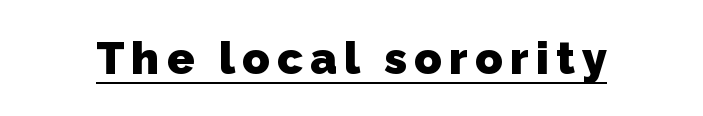
The image shows 45 px heavy sans-serif type; set underlined; low stroke contrast and a medium x-height.
